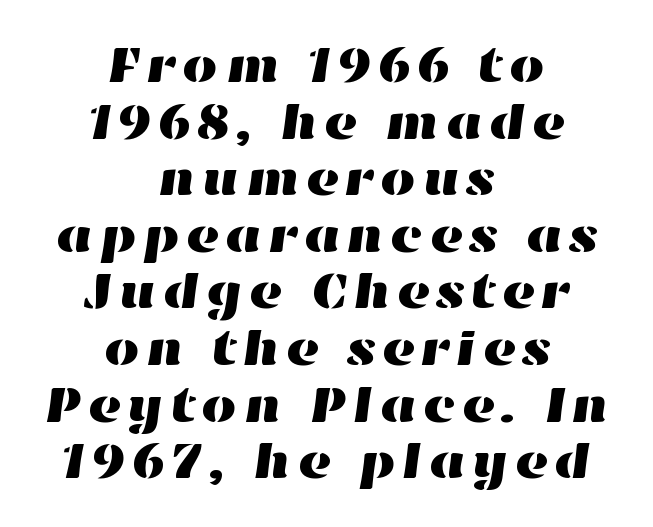
{"width": "wide", "stroke_contrast": "high", "x_height": "medium", "monospaced": "no", "underline": "no", "align": "center", "line_spacing": "tight", "line_spacing_ratio": 1.11, "glyph_px": 51}
